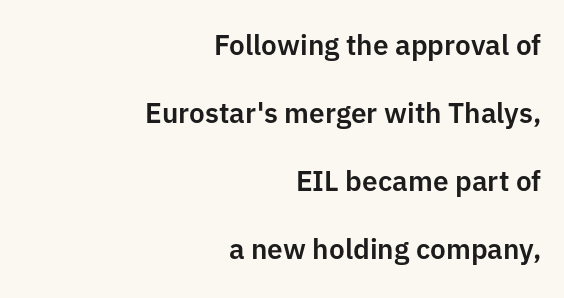
Do the characters align in a grid? No, the font is proportional. Words float on clear page, feet unadorned. Does the leading feel generous? Absolutely, it's lavish. Examine the stroke ends and you'll find no serifs. Every row of glyphs terminates at an identical x-position on the right. Designer's note — italics off, roman on.
